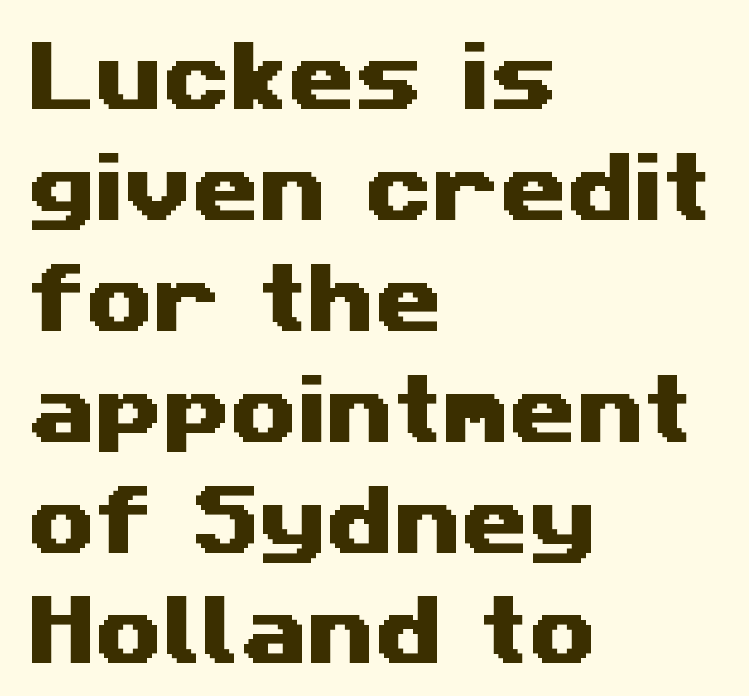
The baseline area is clear. The lines sit at an ordinary, default distance from one another. Teacher's note: observe the even left margin — that is flush-left alignment. The passage shown is typeset with a sans-serif family. Honestly, the letter spacing is just normal — you wouldn't notice it. Here the designer chose a conventional face with non-uniform glyph widths.
